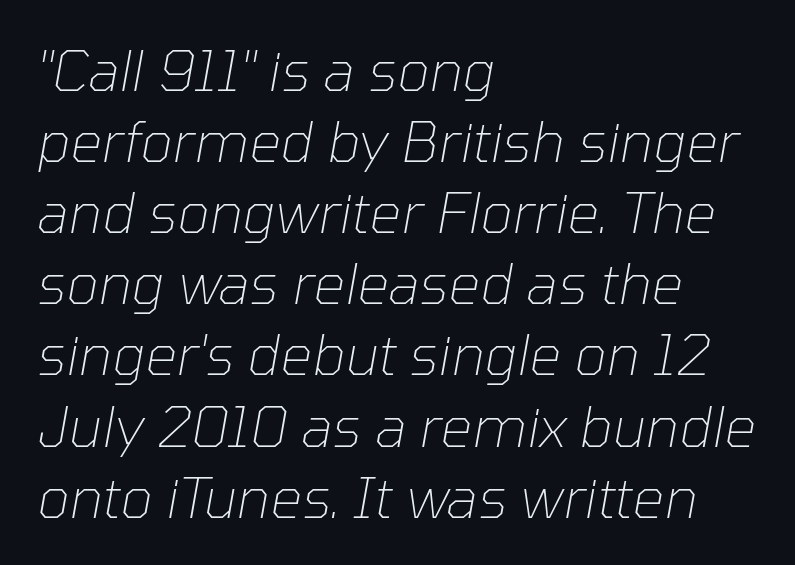
{"italic": "yes", "lean": "right", "slant_degrees": 10, "bold": "no", "weight": "thin", "width": "normal", "stroke_contrast": "low", "x_height": "medium", "monospaced": "no", "underline": "no", "align": "left", "line_spacing": "normal", "line_spacing_ratio": 1.27, "letter_spacing": "normal", "letter_spacing_em": 0.0, "glyph_px": 56}
